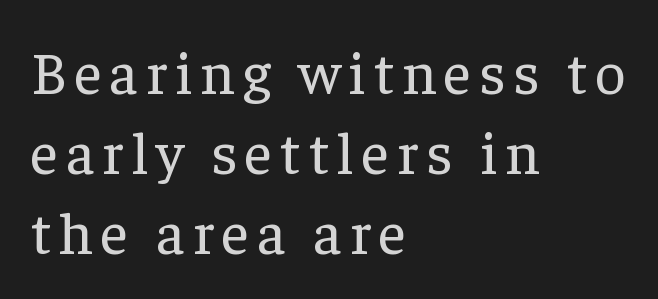
The image shows 60 px regular-weight serif type, upright; set left-aligned, normal line spacing (1.33x), not underlined; low stroke contrast and a medium x-height.
